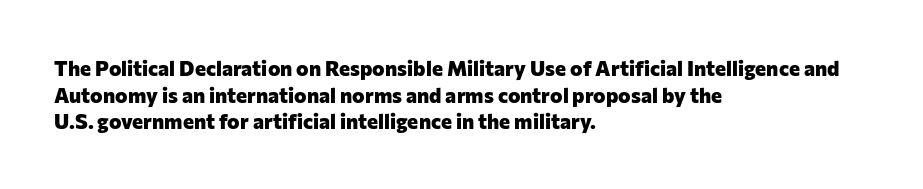
The image shows 21 px bold type, upright; set left-aligned, normal line spacing (1.27x), normal letter spacing, not underlined.
